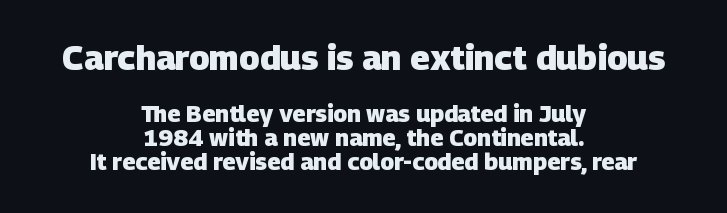
{"serif": "no", "bold": "yes", "weight": "heavy", "width": "normal", "stroke_contrast": "low", "x_height": "large", "monospaced": "no", "underline": "no", "align": "center", "line_spacing": "tight", "line_spacing_ratio": 1.03, "letter_spacing": "normal", "letter_spacing_em": 0.0, "larger_block": "first", "size_ratio": 1.48, "glyph_px": 34}
